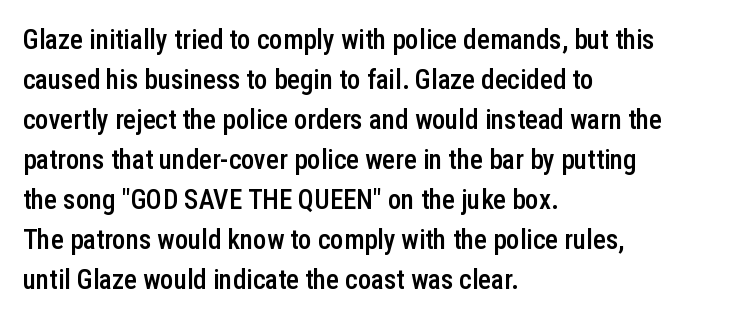
Type without underlining. The passage shown stacks its lines at a standard gap. This rendering uses left alignment, leaving the right contour irregular. Here the glyphs are tracked normally, forming tight word shapes.
